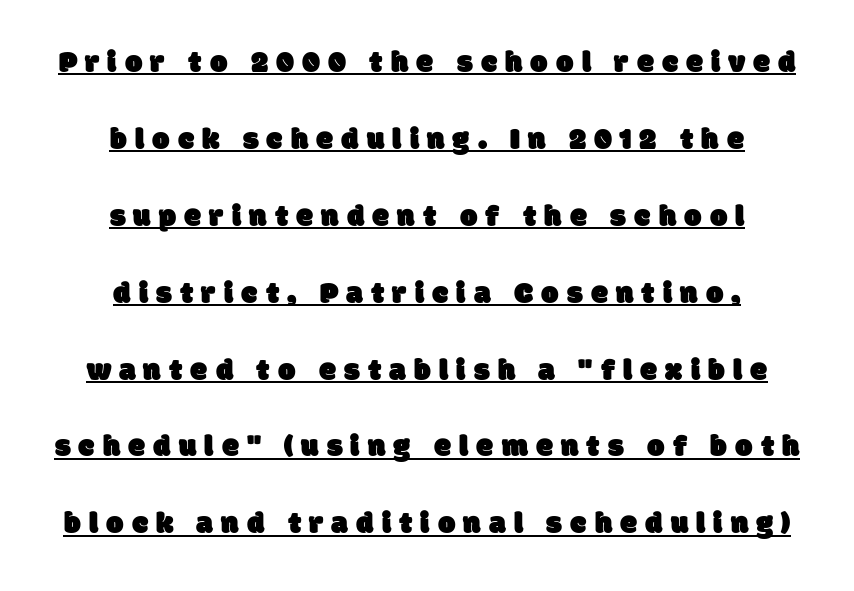
The image shows 31 px sans-serif type; set centered, loose line spacing (2.48x), unusually wide letter spacing (+0.26 em), underlined; low stroke contrast and a large x-height.
